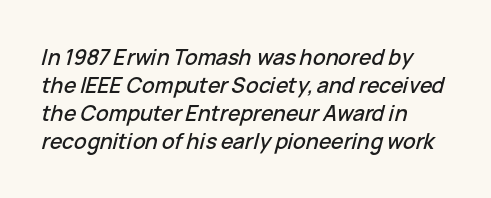
{"italic": "yes", "lean": "right", "slant_degrees": 15, "underline": "no", "align": "left", "line_spacing": "normal", "line_spacing_ratio": 1.33, "letter_spacing": "normal", "letter_spacing_em": 0.0, "glyph_px": 21}
